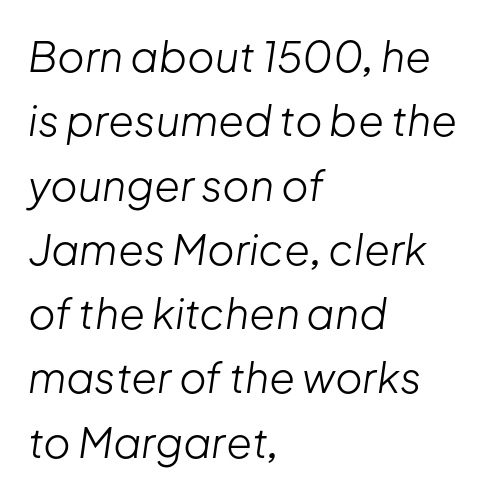
The image shows 42 px light type, italic (leaning right); set left-aligned, normal line spacing (1.53x), normal letter spacing, not underlined; low stroke contrast and a medium x-height.
